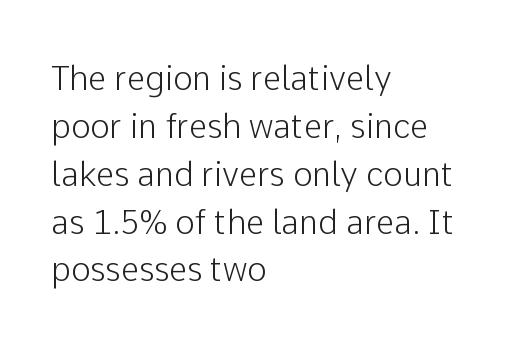
You could not count columns in this text — the font is proportionally spaced. The vertical gap from one line to the next is medium. Italic? Not at all — the glyphs are vertical. Serif or sans? Sans — the stroke terminals are bare. Underline: absent.
